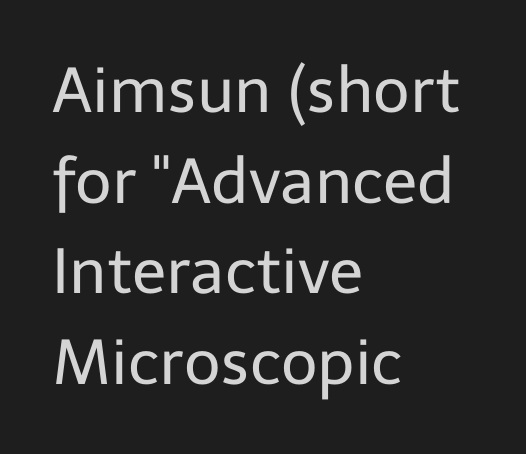
{"serif": "no", "italic": "no", "bold": "no", "weight": "regular", "width": "normal", "stroke_contrast": "low", "x_height": "medium", "monospaced": "no", "underline": "no", "align": "left", "line_spacing": "normal", "line_spacing_ratio": 1.44, "letter_spacing": "normal", "letter_spacing_em": 0.0, "glyph_px": 63}
